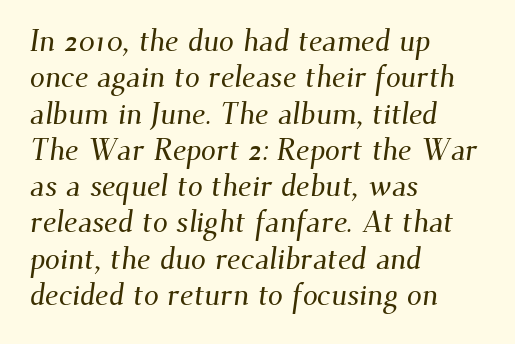
Q: Is the typeface a serif or a sans-serif typeface? A: Serif.
Q: Is the text underlined? A: No.
Q: How is the paragraph aligned? A: Left-aligned.
Q: Is the spacing between letters normal or unusually wide? A: Normal.
Q: Width (condensed, normal, or wide)? A: Normal.
Q: Stroke contrast? A: Medium.
Q: x-height? A: Small.
Q: Monospaced? A: No.
